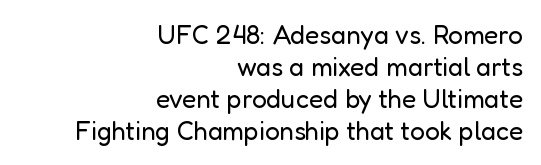
The image shows 26 px text type, upright; set right-aligned, line spacing 1.23x, normal letter spacing, not underlined.
